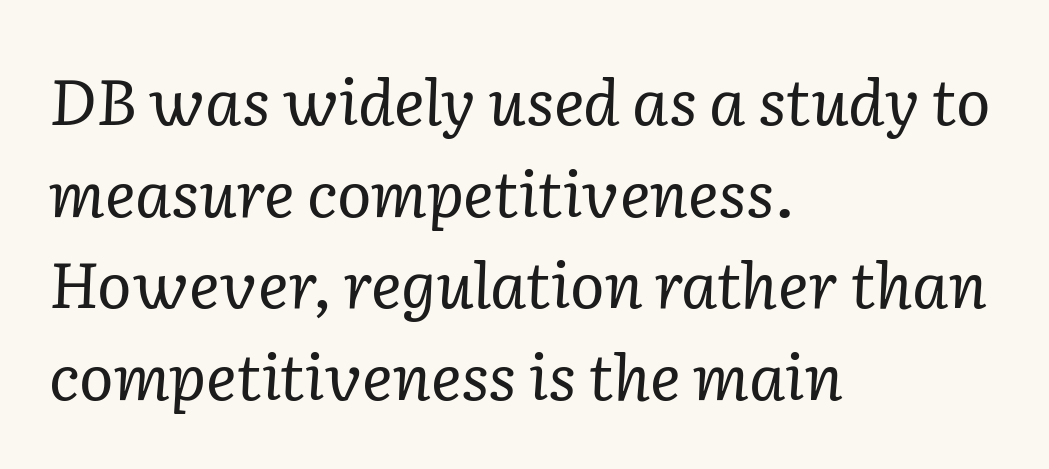
Vertical spacing — default. Which margin do the lines hug? The left one — the right edge is uneven. Classification — serif. Heft: none added — not bold. The words here are not underlined.
